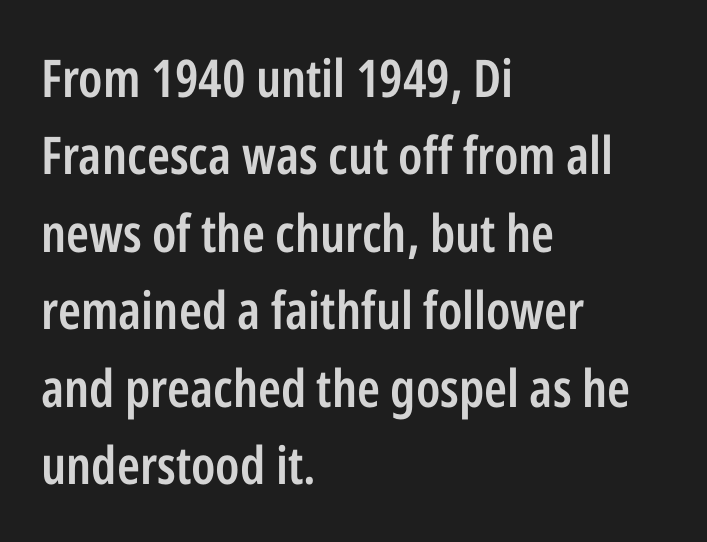
These lines are composed in type without serifs. Tall strokes in this sample are plumb rather than angled. This block has exactly the height ordinary leading produces. Compared with typical body copy, the letter spacing here is the same. Semibold letterforms, between regular and bold. Line beginnings align vertically; line endings do not.
